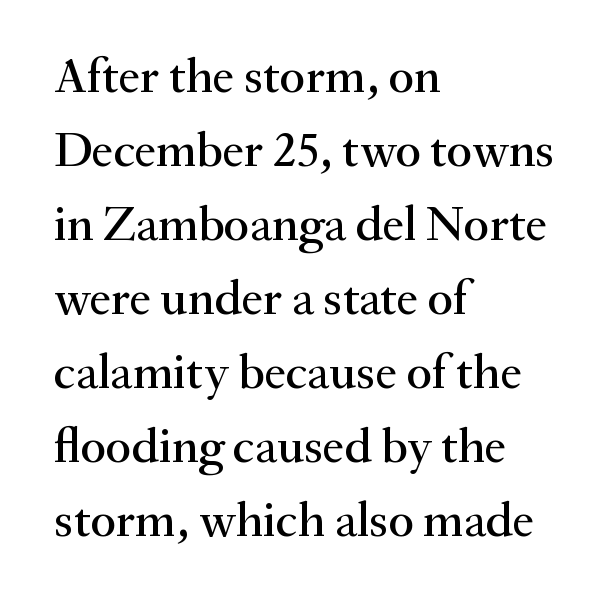
{"serif": "yes", "italic": "no", "width": "normal", "stroke_contrast": "medium", "x_height": "small", "monospaced": "no", "underline": "no", "align": "left", "line_spacing": "normal", "line_spacing_ratio": 1.51, "letter_spacing": "normal", "letter_spacing_em": 0.0, "glyph_px": 49}
